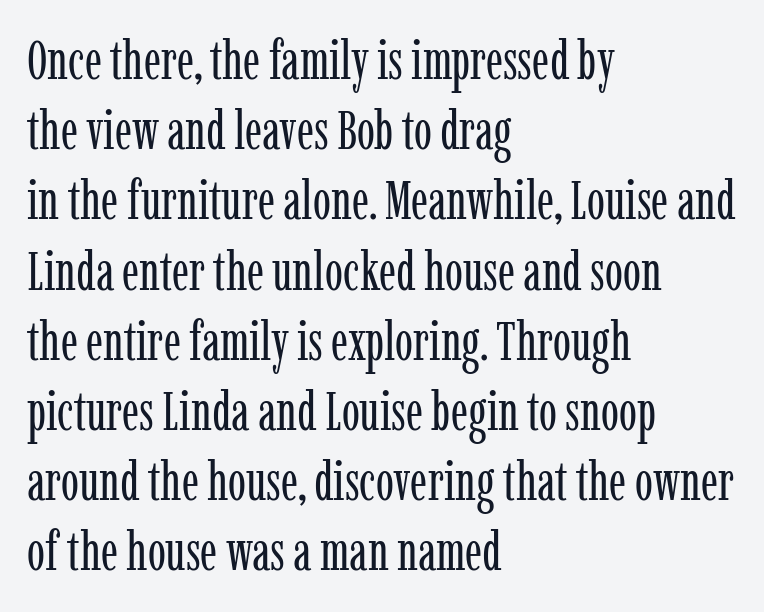
{"serif": "yes", "italic": "no", "bold": "no", "weight": "regular", "width": "condensed", "stroke_contrast": "low", "x_height": "medium", "monospaced": "no", "underline": "no", "align": "left", "line_spacing": "normal", "line_spacing_ratio": 1.3, "letter_spacing": "normal", "letter_spacing_em": 0.0, "glyph_px": 54}
